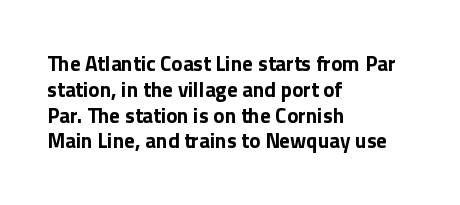
The letters stand upright; this is a roman face. Every row of glyphs begins at an identical x-position on the left. Between one letter and the next there's only the usual sliver of space. Caption: bold face, heavy strokes.
